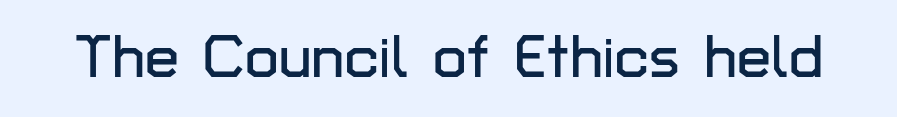
Characters follow at the spacing the type designer built in. This sample uses an upright cut, with every glyph sitting square on the baseline. I'd call this a sans setting — the letters go barefoot. This sample has the flowing, uneven cadence of proportional lettering. The specimen omits any rule beneath the text block's lines.
